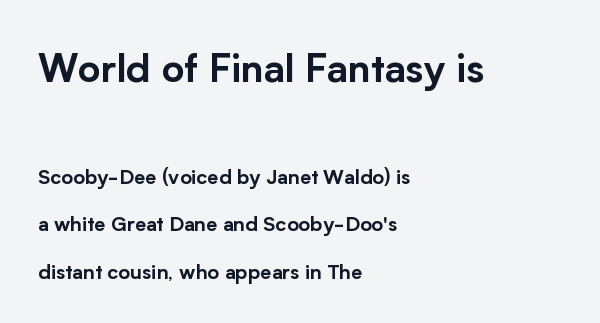
{"serif": "no", "italic": "no", "width": "normal", "stroke_contrast": "low", "x_height": "medium", "monospaced": "no", "underline": "no", "align": "left", "line_spacing": "loose", "line_spacing_ratio": 2.36, "letter_spacing": "normal", "letter_spacing_em": 0.0, "larger_block": "first", "size_ratio": 1.95, "glyph_px": 39}
